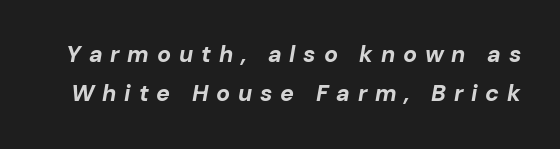
{"italic": "yes", "lean": "right", "slant_degrees": 10, "bold": "yes", "underline": "no", "line_spacing": "normal", "line_spacing_ratio": 1.7, "letter_spacing": "wide", "letter_spacing_em": 0.34, "glyph_px": 23}
